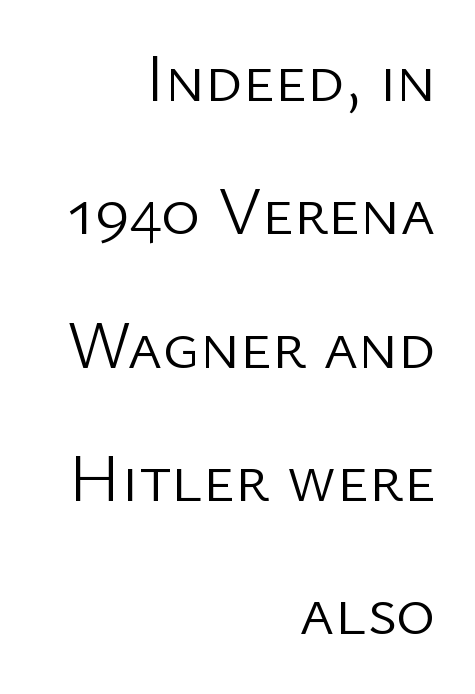
The image shows 67 px light sans-serif type, upright; set right-aligned, loose line spacing (1.99x), normal letter spacing, not underlined; low stroke contrast and a medium x-height.
